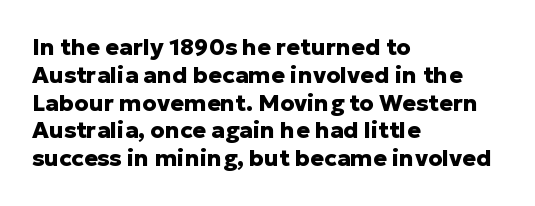
{"italic": "no", "bold": "yes", "underline": "no", "align": "left", "line_spacing_ratio": 1.21, "letter_spacing": "normal", "letter_spacing_em": 0.0, "glyph_px": 23}
